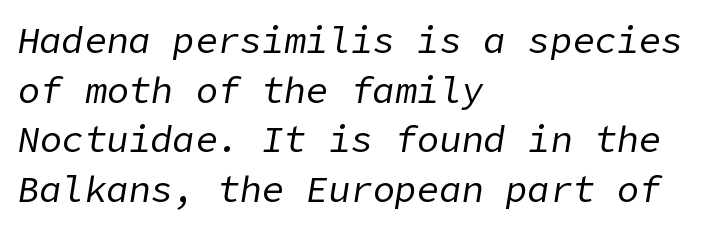
{"italic": "yes", "lean": "right", "slant_degrees": 9, "bold": "no", "weight": "regular", "width": "normal", "stroke_contrast": "low", "x_height": "medium", "underline": "no", "align": "left", "line_spacing": "normal", "line_spacing_ratio": 1.34, "letter_spacing": "normal", "letter_spacing_em": 0.0, "glyph_px": 37}
